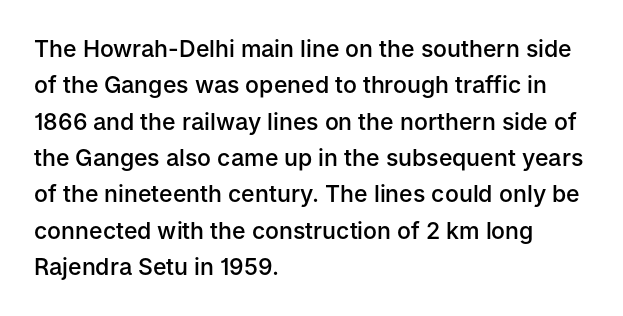
Q: Is the text bold? A: Semi-bold.
Q: Is the text italic (slanted)? A: No, it is upright.
Q: Is the text underlined? A: No.
Q: How is the paragraph aligned? A: Left-aligned.
Q: Is the spacing between letters normal or unusually wide? A: Normal.
Q: Is the spacing between lines tight, normal or loose? A: Normal.
